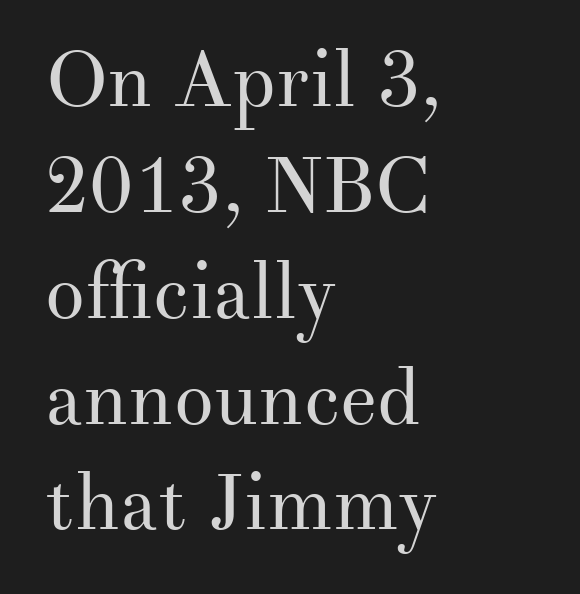
The image shows 79 px regular-weight serif type, upright; set left-aligned, normal line spacing (1.34x), normal letter spacing, not underlined; medium stroke contrast and a small x-height.
